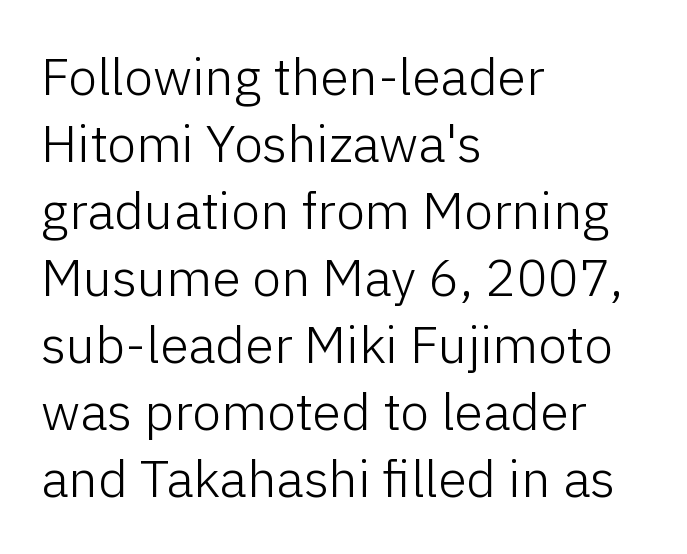
{"serif": "no", "italic": "no", "bold": "no", "weight": "light", "width": "normal", "stroke_contrast": "low", "x_height": "medium", "monospaced": "no", "underline": "no", "align": "left", "line_spacing": "normal", "line_spacing_ratio": 1.29, "letter_spacing": "normal", "letter_spacing_em": 0.0, "glyph_px": 52}
